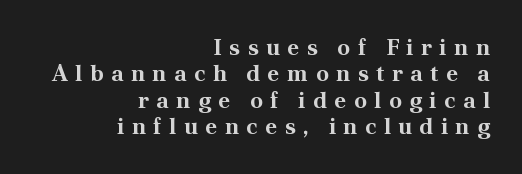
{"italic": "no", "bold": "yes", "underline": "no", "align": "right", "line_spacing": "tight", "line_spacing_ratio": 1.15, "letter_spacing": "wide", "letter_spacing_em": 0.32, "glyph_px": 23}
